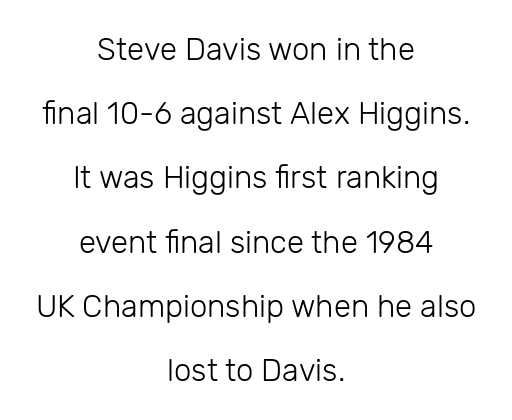
The glyphs are unaccompanied by any horizontal stroke below them. The text block is weighted toward neither margin, spreading evenly from the middle. On a weight scale, this lands at 450 or below. Think of a printed novel: that variable character pitch is what you see here. Does the type have serifs? No, each stem ends abruptly.
